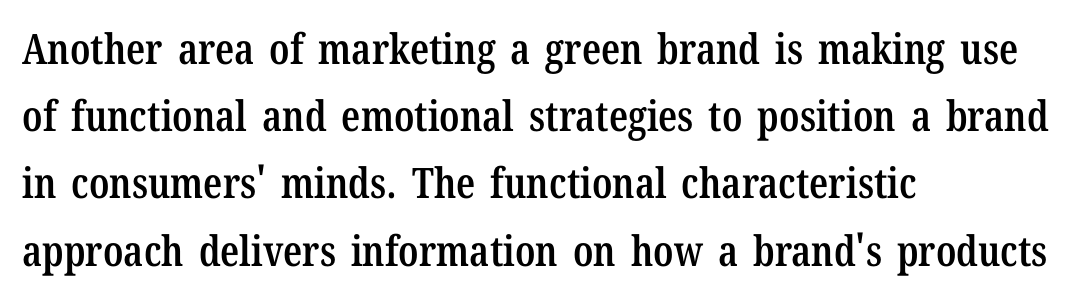
Q: Is the text bold? A: Semi-bold.
Q: Is the text italic (slanted)? A: No, it is upright.
Q: Is the typeface a serif or a sans-serif typeface? A: Serif.
Q: Is the text underlined? A: No.
Q: How is the paragraph aligned? A: Left-aligned.
Q: Is the spacing between letters normal or unusually wide? A: Normal.
Q: Is the spacing between lines tight, normal or loose? A: Normal.
Q: Width (condensed, normal, or wide)? A: Condensed.
Q: Stroke contrast? A: Low.
Q: x-height? A: Medium.
Q: Monospaced? A: No.
